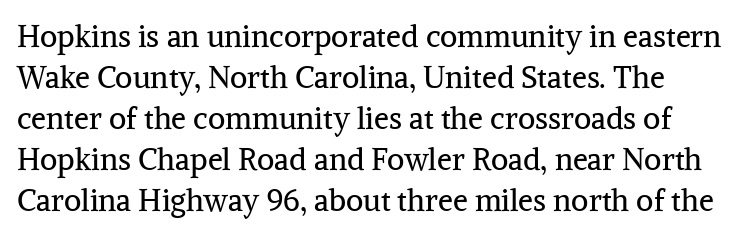
{"serif": "yes", "italic": "no", "bold": "no", "weight": "regular", "width": "normal", "stroke_contrast": "medium", "x_height": "medium", "monospaced": "no", "underline": "no", "line_spacing": "normal", "line_spacing_ratio": 1.37, "letter_spacing": "normal", "letter_spacing_em": 0.0, "glyph_px": 30}
